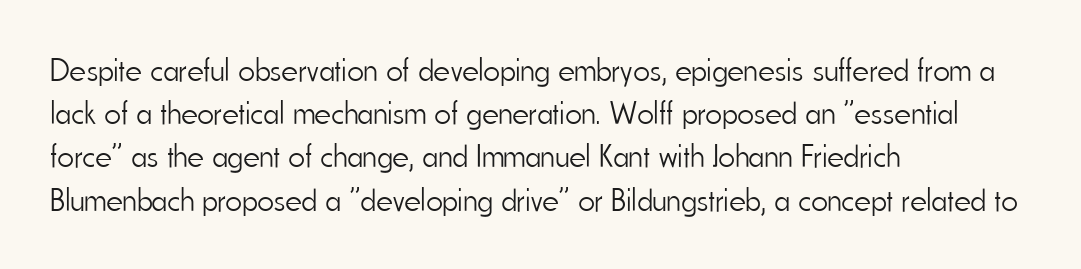
Q: Is the text bold? A: No.
Q: Is the text italic (slanted)? A: No, it is upright.
Q: Is the typeface a serif or a sans-serif typeface? A: Sans-serif.
Q: Is the text underlined? A: No.
Q: How is the paragraph aligned? A: Left-aligned.
Q: Is the spacing between letters normal or unusually wide? A: Normal.
Q: Is the spacing between lines tight, normal or loose? A: Normal.
Q: Width (condensed, normal, or wide)? A: Condensed.
Q: Stroke contrast? A: Low.
Q: x-height? A: Small.
Q: Monospaced? A: No.
